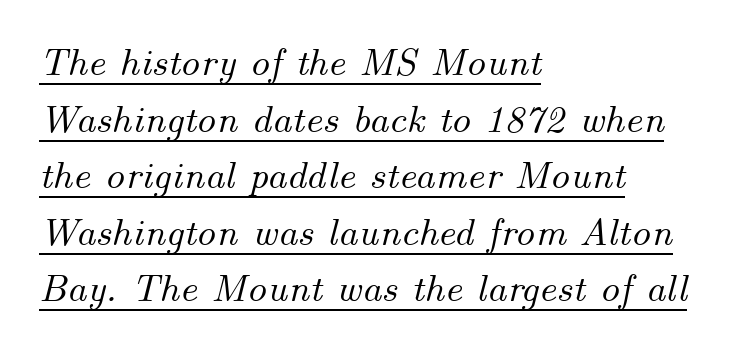
Q: Is the text italic (slanted)? A: Yes, it leans right by about 14 degrees.
Q: Is the text underlined? A: Yes.
Q: How is the paragraph aligned? A: Left-aligned.
Q: Is the spacing between letters normal or unusually wide? A: Normal.
Q: Is the spacing between lines tight, normal or loose? A: Normal.
Q: Width (condensed, normal, or wide)? A: Normal.
Q: Stroke contrast? A: Medium.
Q: x-height? A: Small.
Q: Monospaced? A: No.
